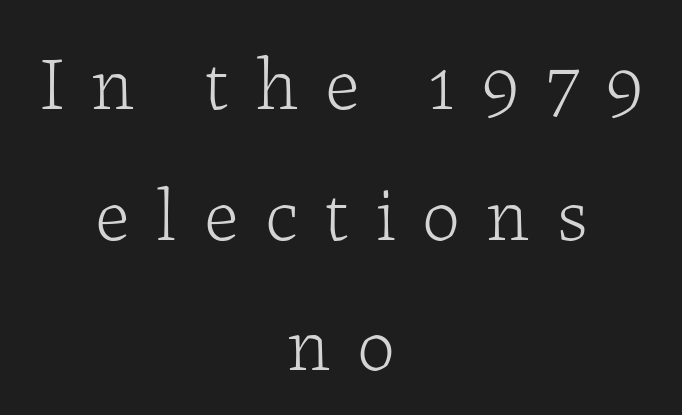
{"serif": "yes", "italic": "no", "bold": "no", "weight": "light", "width": "normal", "stroke_contrast": "low", "x_height": "medium", "monospaced": "no", "underline": "no", "align": "center", "line_spacing_ratio": 1.72, "letter_spacing": "wide", "letter_spacing_em": 0.35, "glyph_px": 76}
